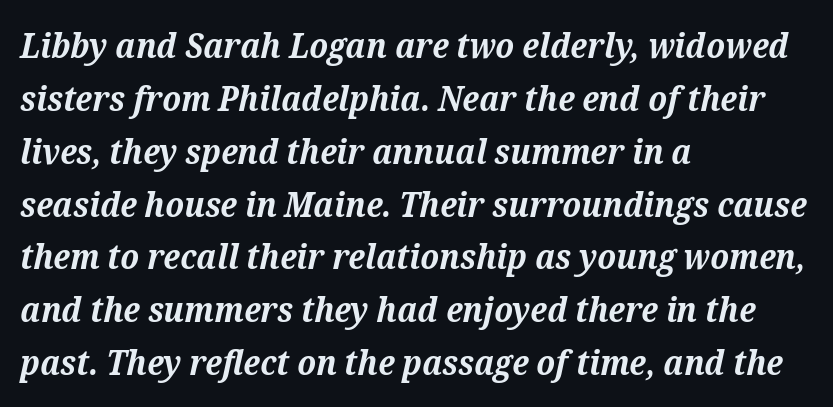
The glyphs look as if they've been sheared to an angle. Spacing between characters is what you'd get straight out of the box. The rows are spaced the way most documents space them. Heavy-handed strokes throughout: this text is bold. Each letter's strokes conclude with small projecting serifs. Horizontal alignment here is leftward, the default for most running prose.
